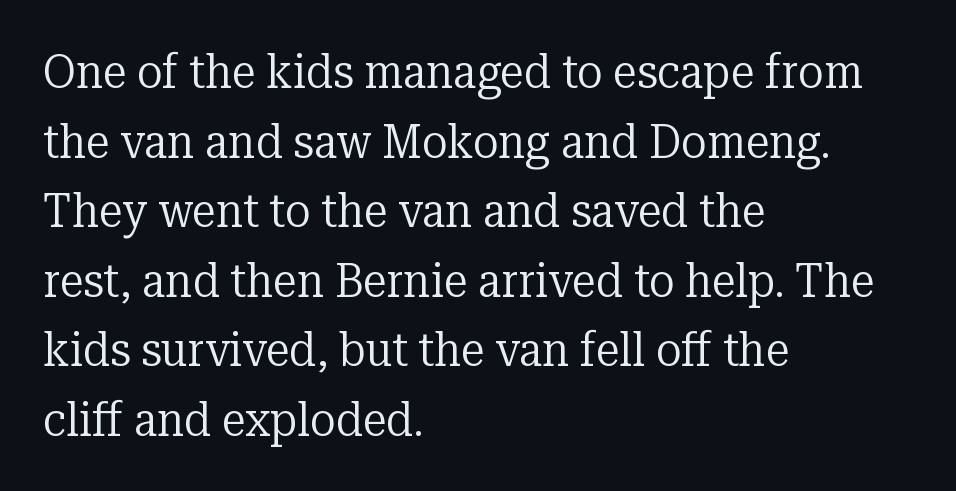
No extra tracking has been applied to these lines. The setting favours the left margin, as ordinary paragraphs usually do. The rows are spaced the way most documents space them. Proportional: the letters do not fall into vertical columns. The typography opts for an upright posture over an oblique one.
